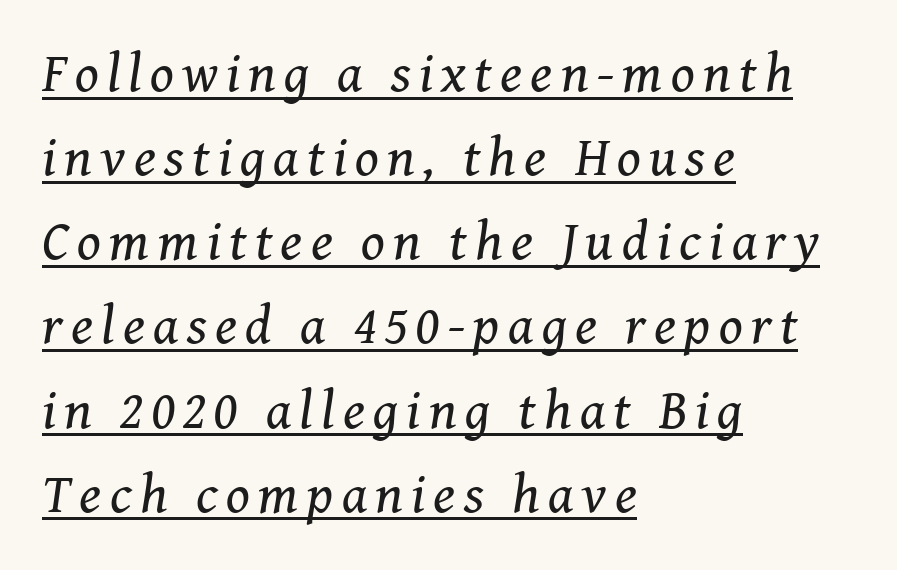
The image shows 55 px regular-weight serif type, italic (leaning right); set left-aligned, normal line spacing (1.53x), underlined; medium stroke contrast and a medium x-height.
